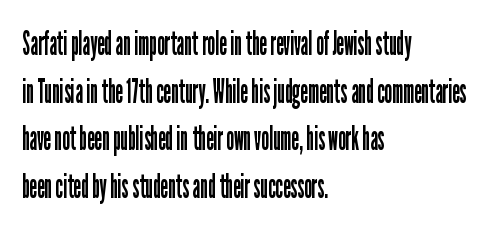
Q: Is the text bold? A: No.
Q: Is the text italic (slanted)? A: No, it is upright.
Q: Is the typeface a serif or a sans-serif typeface? A: Sans-serif.
Q: Is the text underlined? A: No.
Q: How is the paragraph aligned? A: Left-aligned.
Q: Is the spacing between letters normal or unusually wide? A: Normal.
Q: Is the spacing between lines tight, normal or loose? A: Normal.
Q: Width (condensed, normal, or wide)? A: Condensed.
Q: Stroke contrast? A: Low.
Q: x-height? A: Medium.
Q: Monospaced? A: No.
